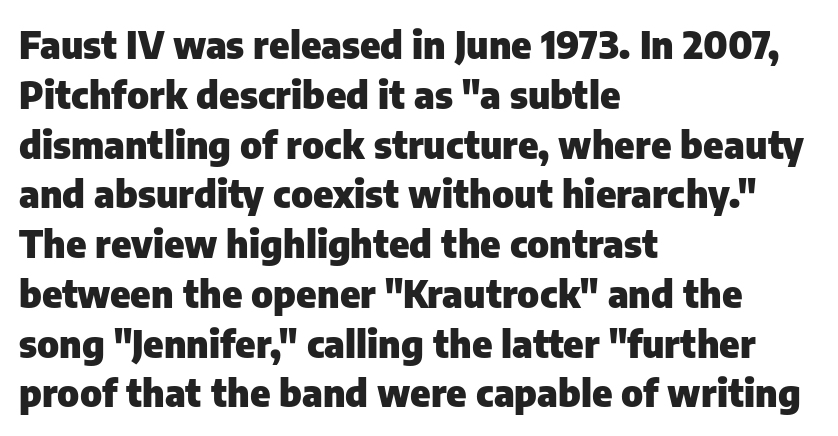
The image shows 38 px heavy sans-serif type, upright; set left-aligned, normal line spacing (1.31x), normal letter spacing, not underlined; low stroke contrast and a medium x-height.
